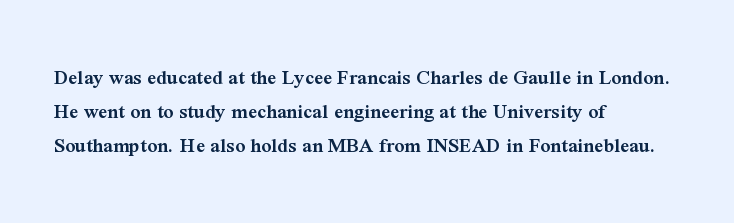
The image shows 22 px text type, upright; set left-aligned, normal line spacing (1.55x), normal letter spacing, not underlined.
